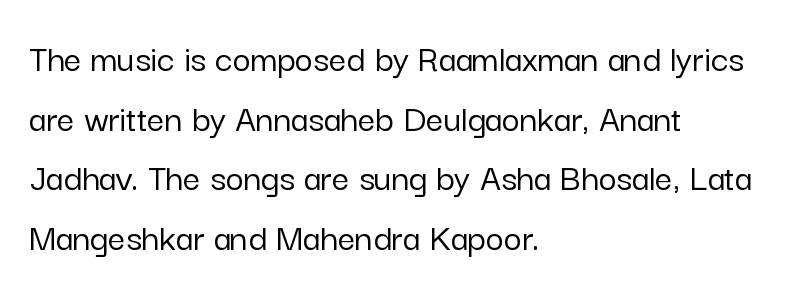
The image shows 39 px sans-serif type, upright; set left-aligned, normal line spacing (1.53x), normal letter spacing, not underlined; low stroke contrast and a medium x-height.
